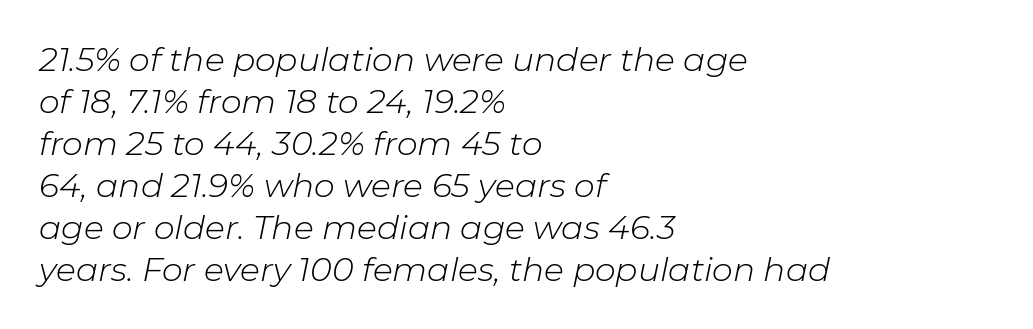
The image shows 33 px light type, italic (leaning right); set left-aligned, normal line spacing (1.27x), normal letter spacing, not underlined; low stroke contrast and a medium x-height.
